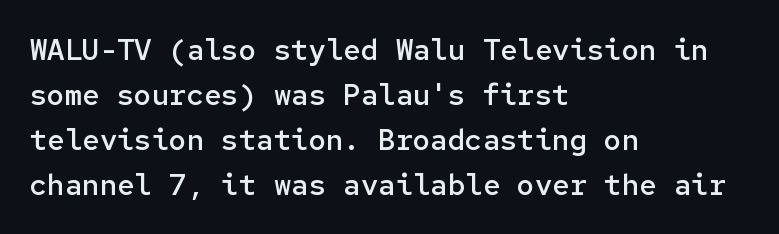
Q: Is the text bold? A: Semi-bold.
Q: Is the text italic (slanted)? A: No, it is upright.
Q: Is the typeface a serif or a sans-serif typeface? A: Sans-serif.
Q: Is the text underlined? A: No.
Q: How is the paragraph aligned? A: Left-aligned.
Q: Is the spacing between letters normal or unusually wide? A: Normal.
Q: Is the spacing between lines tight, normal or loose? A: Normal.
Q: Width (condensed, normal, or wide)? A: Normal.
Q: Stroke contrast? A: Low.
Q: x-height? A: Medium.
Q: Monospaced? A: Yes.
